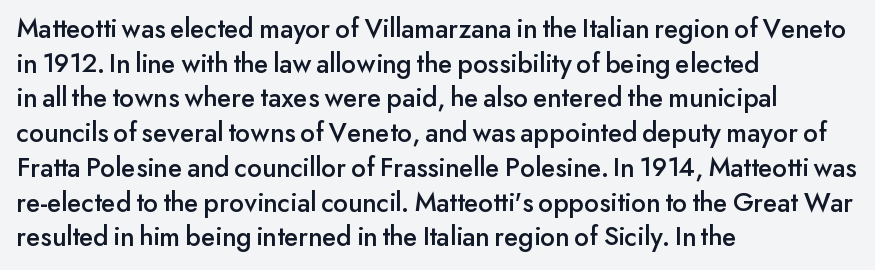
Q: Is the text italic (slanted)? A: No, it is upright.
Q: Is the typeface a serif or a sans-serif typeface? A: Sans-serif.
Q: Is the text underlined? A: No.
Q: How is the paragraph aligned? A: Left-aligned.
Q: Is the spacing between letters normal or unusually wide? A: Normal.
Q: Width (condensed, normal, or wide)? A: Normal.
Q: Stroke contrast? A: Low.
Q: x-height? A: Small.
Q: Monospaced? A: No.
